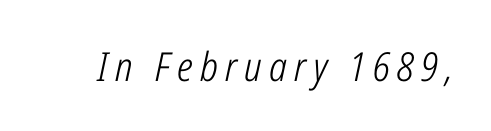
{"italic": "yes", "lean": "right", "slant_degrees": 12, "bold": "no", "weight": "light", "width": "condensed", "stroke_contrast": "low", "x_height": "medium", "monospaced": "no", "underline": "no", "glyph_px": 40}
